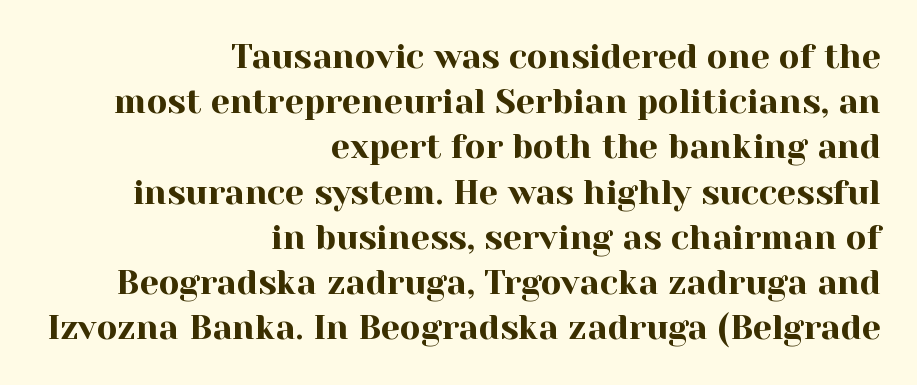
The rag falls on the left side of this text block. The horizontal fit of the characters is conventional and even. Do the characters align in a grid? No, the font is proportional. Interline gaps are of average width in this sample. Letters rest on an invisible, unmarked baseline.
